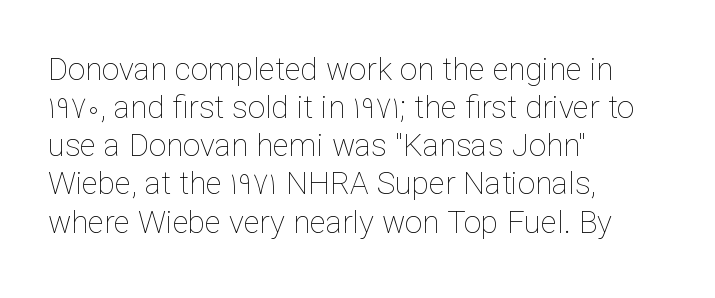
The image shows 31 px thin type, upright; set left-aligned, line spacing 1.23x, normal letter spacing, not underlined; low stroke contrast and a medium x-height.
